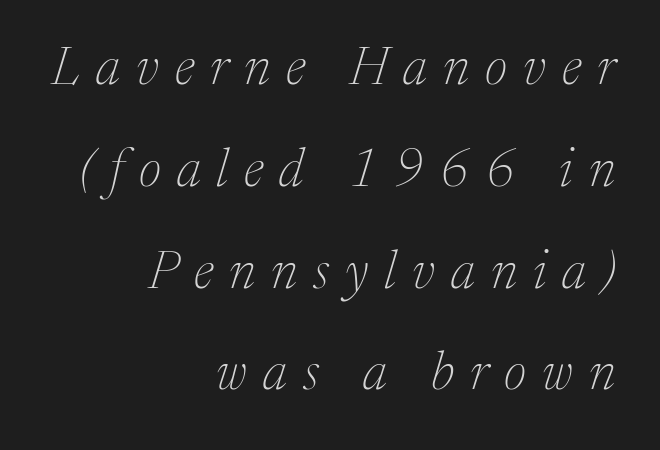
Tracking value appears strongly positive — letters spread wide. A serif font was chosen for this passage. Leading is clearly above the norm, producing a sparse column. The characters are drawn with everyday or finer stroke widths.
